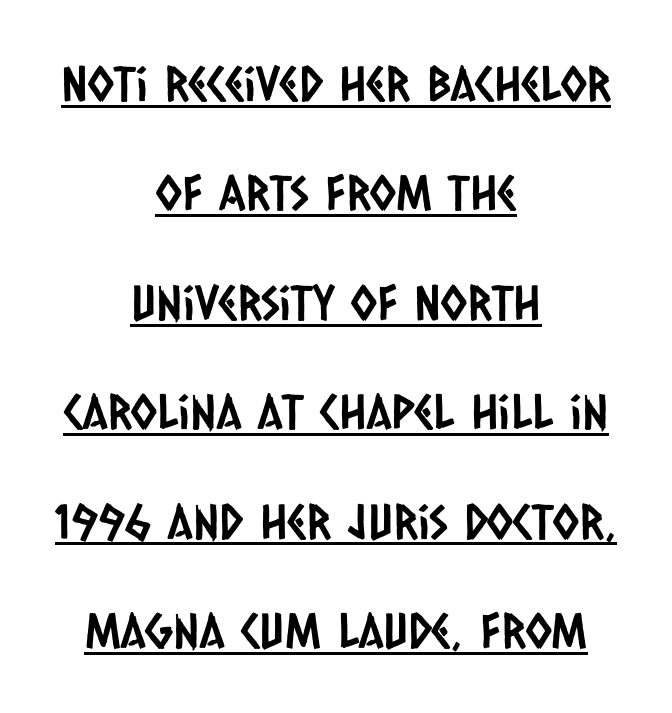
The image shows 48 px condensed sans-serif type; set centered, loose line spacing (2.28x), normal letter spacing, underlined; low stroke contrast and a large x-height.
